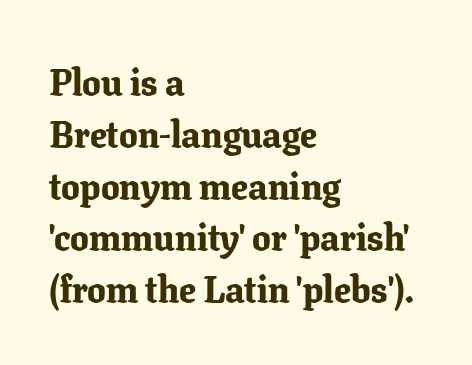
Quick note: underline off. On the weight axis this lands at bold, roughly 700. Is the block centered? No — it sits flush against the left margin. Do the characters align in a grid? No, the font is proportional. Characters remain perfectly vertical along every line. Nothing unusual about the tracking: characters are spaced as the font intends.
